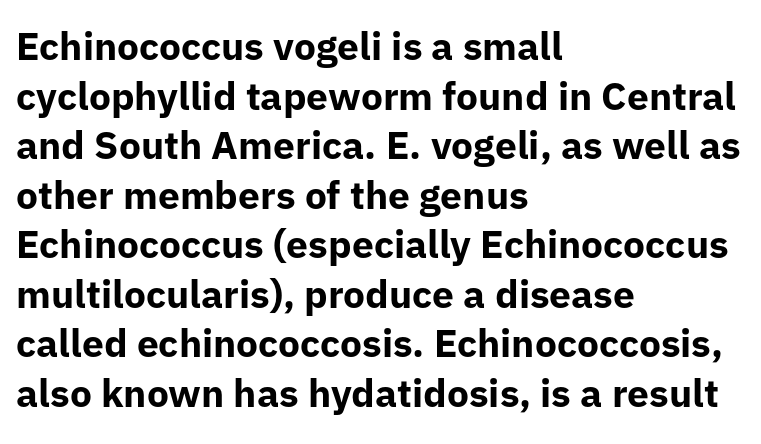
Q: Is the text bold? A: Yes.
Q: Is the text italic (slanted)? A: No, it is upright.
Q: Is the typeface a serif or a sans-serif typeface? A: Sans-serif.
Q: Is the text underlined? A: No.
Q: How is the paragraph aligned? A: Left-aligned.
Q: Is the spacing between letters normal or unusually wide? A: Normal.
Q: Is the spacing between lines tight, normal or loose? A: Normal.
Q: Width (condensed, normal, or wide)? A: Normal.
Q: Stroke contrast? A: Low.
Q: x-height? A: Medium.
Q: Monospaced? A: No.
